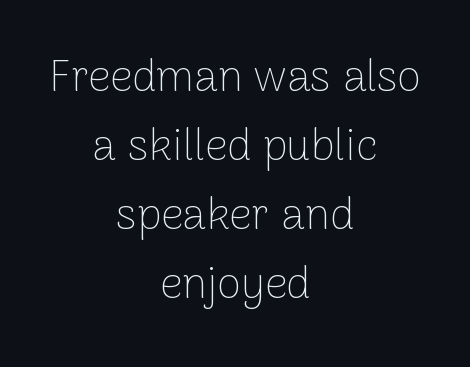
The image shows 44 px thin sans-serif type, upright; set centered, normal line spacing (1.57x), normal letter spacing, not underlined; low stroke contrast and a medium x-height.
